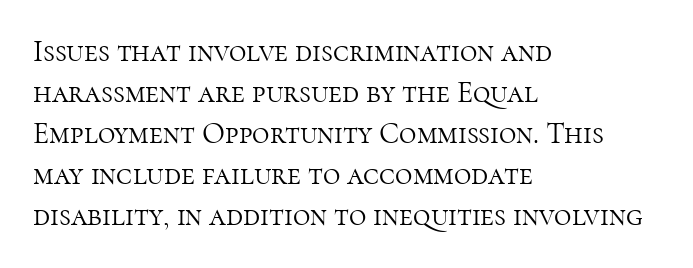
Q: Is the text bold? A: No.
Q: Is the text italic (slanted)? A: No, it is upright.
Q: Is the typeface a serif or a sans-serif typeface? A: Serif.
Q: Is the text underlined? A: No.
Q: How is the paragraph aligned? A: Left-aligned.
Q: Is the spacing between letters normal or unusually wide? A: Normal.
Q: Is the spacing between lines tight, normal or loose? A: Normal.
Q: Width (condensed, normal, or wide)? A: Normal.
Q: Stroke contrast? A: High.
Q: x-height? A: Medium.
Q: Monospaced? A: No.
